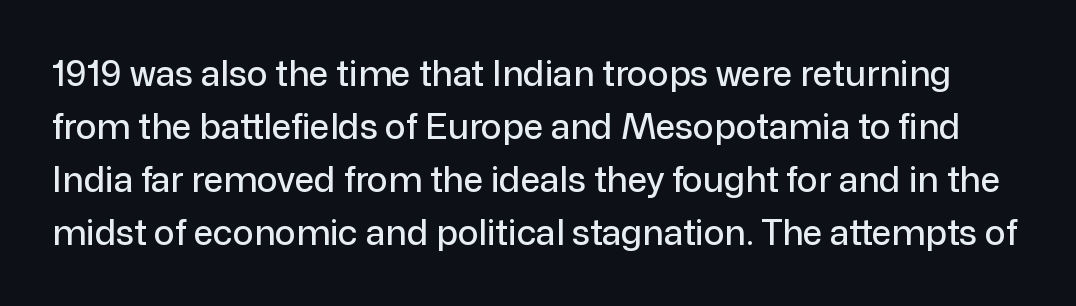
Unlike italic type, these characters show no tilt at all. Tracking value appears to be zero — textbook default spacing. The block of text has a typical density, with ordinary space between rows. Here the designer chose a conventional face with non-uniform glyph widths. The passage shown is not underscored anywhere. These lines are composed in type without serifs.
